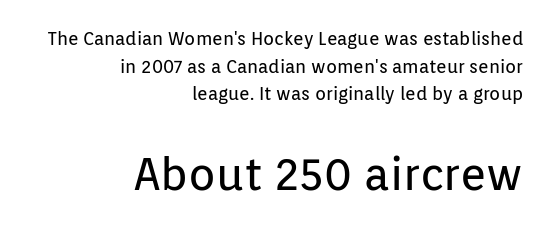
The image shows 45 px regular-weight sans-serif type, upright; set right-aligned, normal line spacing (1.54x), normal letter spacing, not underlined; the second (bottom) block is 2.5x larger; low stroke contrast and a medium x-height.
